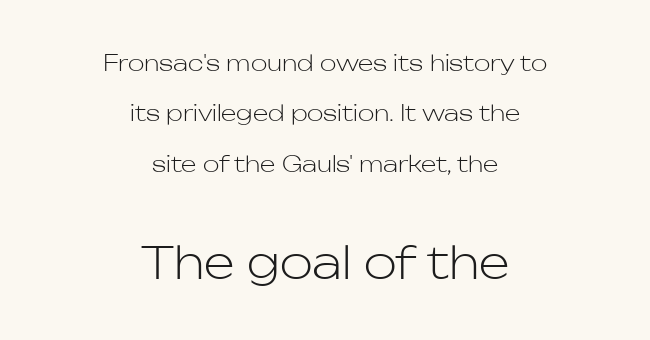
The image shows 44 px light sans-serif type, upright; set centered, loose line spacing (2.29x), normal letter spacing, not underlined; the second (bottom) block is 2.0x larger; low stroke contrast and a medium x-height.
